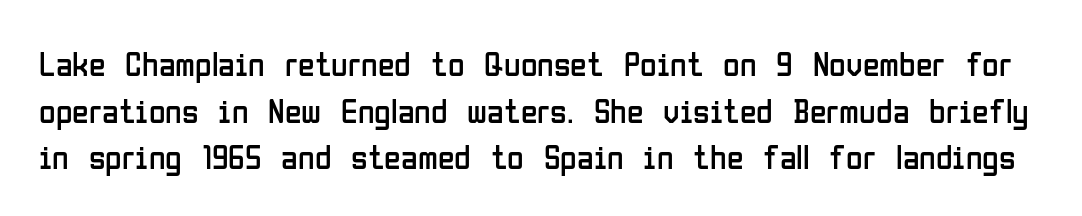
The image shows 34 px regular-weight, condensed sans-serif type, upright; set normal line spacing (1.37x), normal letter spacing, not underlined; low stroke contrast and a medium x-height.
